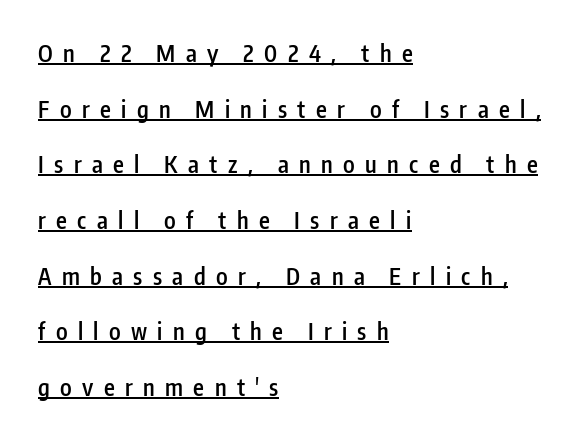
You can see a thin bar hugging the bottom of the glyphs. The gaps between neighbouring characters are conspicuously large. Which margin do the lines hug? The left one — the right edge is uneven. A bit beefed up — I'd call it semibold rather than bold. The lettering stays uniformly vertical, giving the passage a roman look. In terms of leading, this rendering errs on the spacious side.
